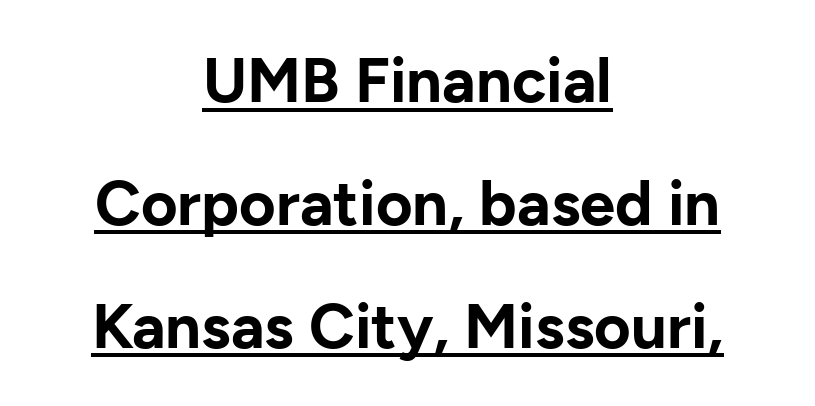
Proportional: the letters do not fall into vertical columns. This sample uses a sans-serif face. The tracking reads as untouched default to a designer's eye. Descenders here cross a horizontal rule under the line.
